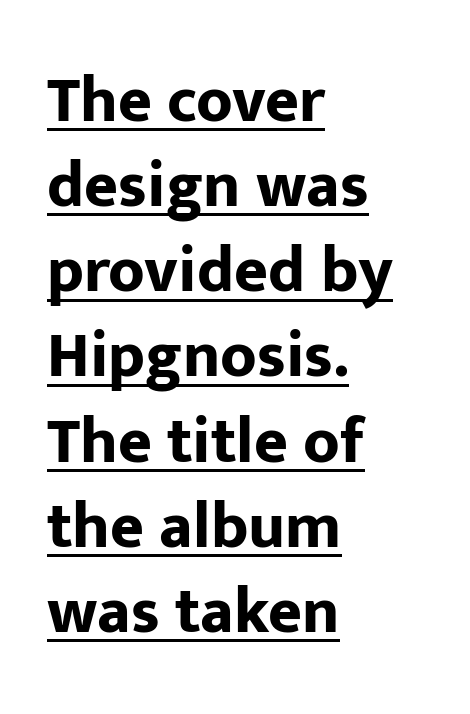
The image shows 65 px bold sans-serif type, upright; set left-aligned, normal line spacing (1.31x), normal letter spacing, underlined; low stroke contrast and a medium x-height.
